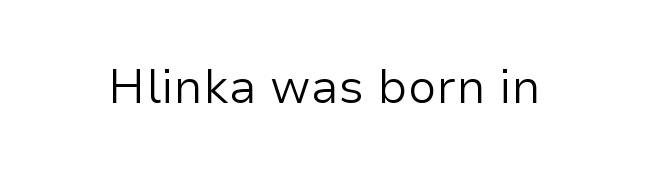
Q: Is the text bold? A: No.
Q: Is the text italic (slanted)? A: No, it is upright.
Q: Is the typeface a serif or a sans-serif typeface? A: Sans-serif.
Q: Is the text underlined? A: No.
Q: Is the spacing between letters normal or unusually wide? A: Normal.
Q: Width (condensed, normal, or wide)? A: Normal.
Q: Stroke contrast? A: Low.
Q: x-height? A: Medium.
Q: Monospaced? A: No.
